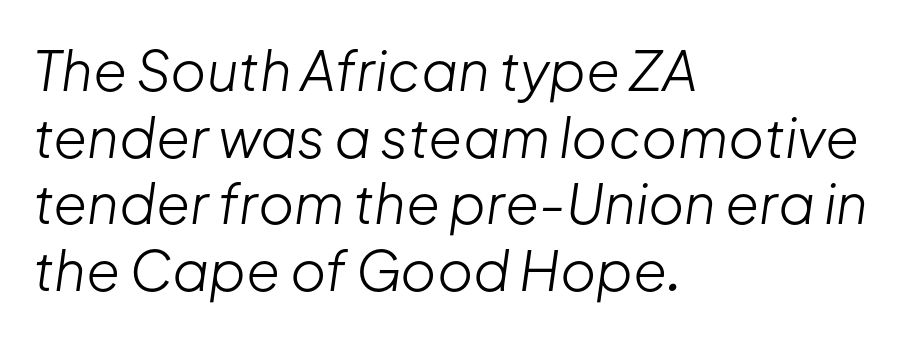
Q: Is the text bold? A: No.
Q: Is the text italic (slanted)? A: Yes, it leans right by about 8 degrees.
Q: Is the text underlined? A: No.
Q: How is the paragraph aligned? A: Left-aligned.
Q: Is the spacing between letters normal or unusually wide? A: Normal.
Q: Width (condensed, normal, or wide)? A: Normal.
Q: Stroke contrast? A: Low.
Q: x-height? A: Medium.
Q: Monospaced? A: No.
